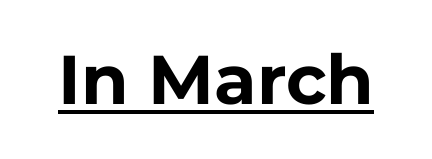
Q: Is the text bold? A: Yes.
Q: Is the text italic (slanted)? A: No, it is upright.
Q: Is the typeface a serif or a sans-serif typeface? A: Sans-serif.
Q: Is the text underlined? A: Yes.
Q: Is the spacing between letters normal or unusually wide? A: Normal.
Q: Width (condensed, normal, or wide)? A: Normal.
Q: Stroke contrast? A: Low.
Q: x-height? A: Medium.
Q: Monospaced? A: No.
